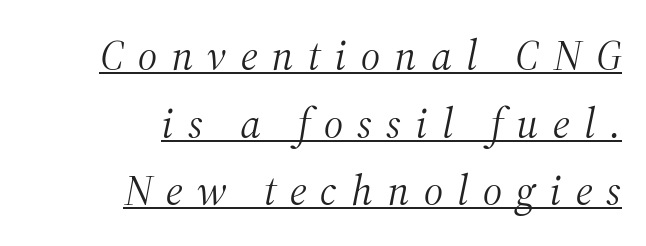
Evenly set lines give the paragraph a standard silhouette. Horizontal alignment here is rightward, an uncommon choice for prose. The strokes carry an ordinary text weight at most. A rule runs beneath these lines of type. In terms of letterspacing, this is a distinctly airy, spread setting. These lines are composed in type with serifs.
